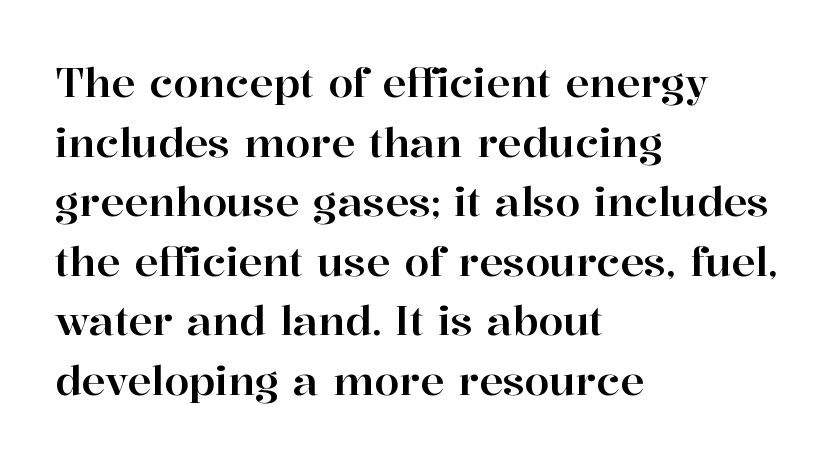
The line texture is even and compact thanks to regular tracking. What kind of face is this? One with serifs. Posture: upright roman. Here the designer chose a conventional face with non-uniform glyph widths.
